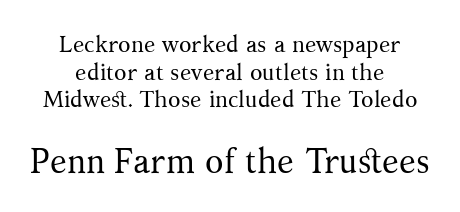
The glyphs are unaccompanied by any horizontal stroke below them. Casual observation: everything's sitting right in the middle. No extra tracking has been applied to these lines. These two chunks differ in scale, with the bottom chunk taking the larger measure.
